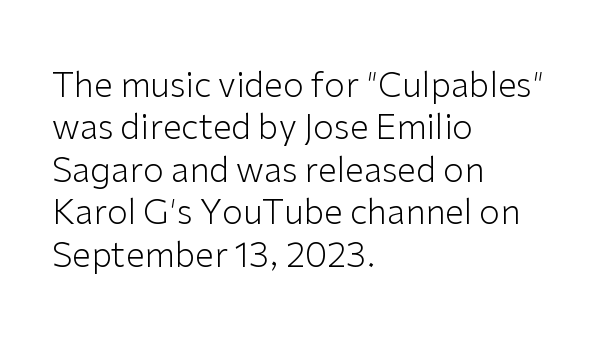
{"serif": "no", "italic": "no", "bold": "no", "weight": "light", "width": "normal", "stroke_contrast": "low", "x_height": "medium", "monospaced": "no", "underline": "no", "align": "left", "line_spacing": "normal", "line_spacing_ratio": 1.25, "letter_spacing": "normal", "letter_spacing_em": 0.0, "glyph_px": 34}
